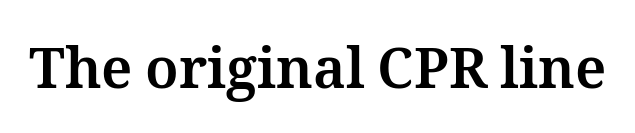
Q: Is the text bold? A: Yes.
Q: Is the text italic (slanted)? A: No, it is upright.
Q: Is the text underlined? A: No.
Q: Is the spacing between letters normal or unusually wide? A: Normal.
Q: Width (condensed, normal, or wide)? A: Normal.
Q: Stroke contrast? A: Medium.
Q: x-height? A: Medium.
Q: Monospaced? A: No.
